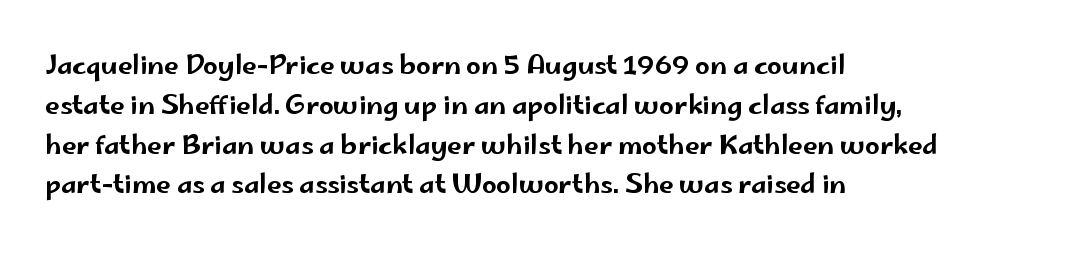
{"italic": "no", "underline": "no", "align": "left", "line_spacing": "normal", "line_spacing_ratio": 1.53, "letter_spacing": "normal", "letter_spacing_em": 0.0, "glyph_px": 26}
